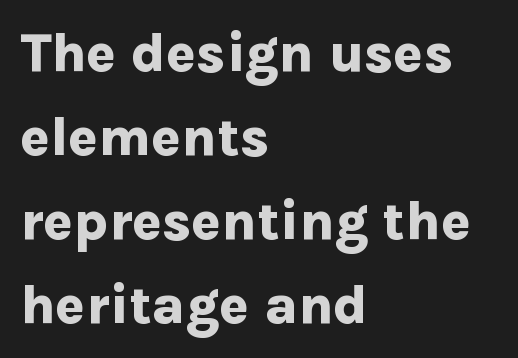
Q: Is the text bold? A: Yes.
Q: Is the text italic (slanted)? A: No, it is upright.
Q: Is the typeface a serif or a sans-serif typeface? A: Sans-serif.
Q: Is the text underlined? A: No.
Q: How is the paragraph aligned? A: Left-aligned.
Q: Is the spacing between letters normal or unusually wide? A: Normal.
Q: Is the spacing between lines tight, normal or loose? A: Normal.
Q: Width (condensed, normal, or wide)? A: Normal.
Q: Stroke contrast? A: Low.
Q: x-height? A: Medium.
Q: Monospaced? A: No.
